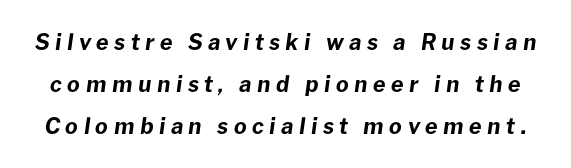
The image shows 22 px bold type, italic (leaning right); set loose line spacing (1.92x), unusually wide letter spacing (+0.25 em), not underlined.
